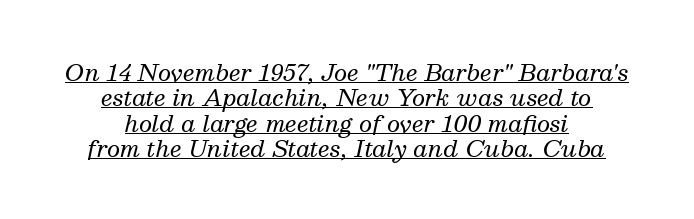
The image shows 23 px text type, italic (leaning right); set centered, tight line spacing (1.1x), normal letter spacing, underlined.
